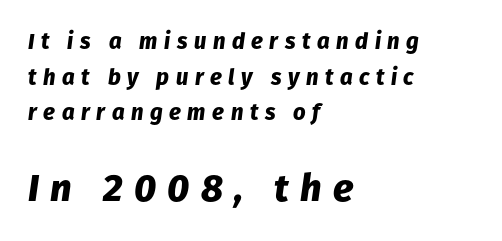
Is the block centered? No — it sits flush against the left margin. The font is running at its bold setting. The horizontal fit of the characters is loose and conspicuously gappy. Rule under the text: the space is simply empty. Does the lettering tilt? It does — this is italic. The letters in the lower block stand taller than those in the block above.
